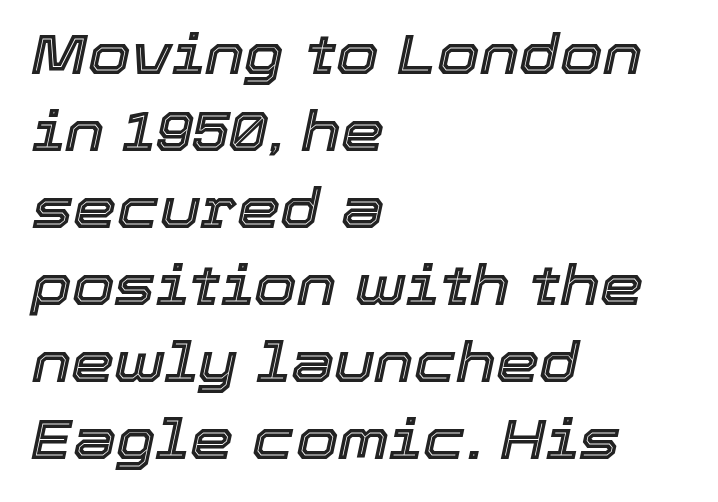
{"italic": "yes", "lean": "right", "slant_degrees": 12, "width": "normal", "x_height": "medium", "monospaced": "no", "underline": "no", "align": "left", "line_spacing": "normal", "line_spacing_ratio": 1.4, "letter_spacing": "normal", "letter_spacing_em": 0.0, "glyph_px": 55}
